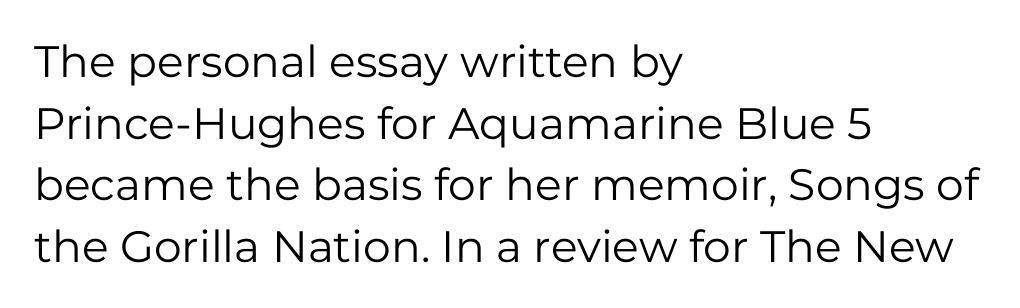
{"serif": "no", "italic": "no", "bold": "no", "weight": "regular", "width": "normal", "stroke_contrast": "low", "x_height": "medium", "monospaced": "no", "underline": "no", "align": "left", "line_spacing": "normal", "line_spacing_ratio": 1.4, "letter_spacing": "normal", "letter_spacing_em": 0.0, "glyph_px": 44}
